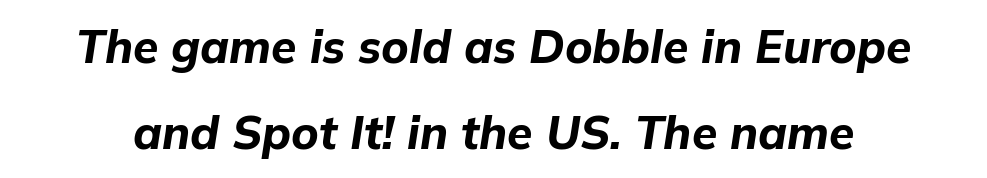
The image shows 46 px bold type, italic (leaning right); set line spacing 1.87x, normal letter spacing, not underlined; low stroke contrast and a medium x-height.
